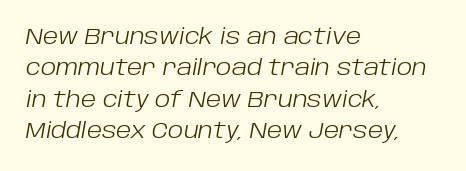
{"italic": "yes", "lean": "right", "slant_degrees": 10, "bold": "no", "underline": "no", "align": "left", "line_spacing": "normal", "line_spacing_ratio": 1.43, "letter_spacing": "normal", "letter_spacing_em": 0.0, "glyph_px": 22}
